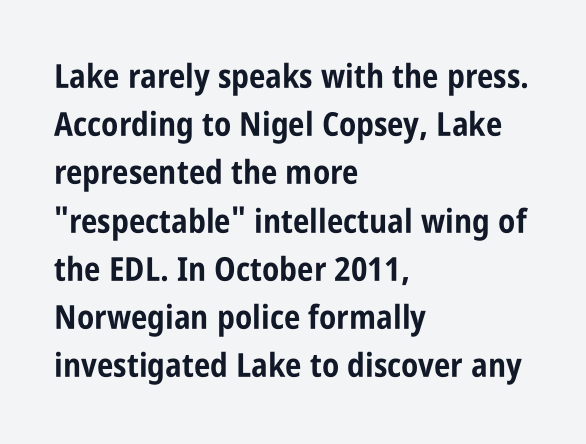
Q: Is the text bold? A: Yes.
Q: Is the text italic (slanted)? A: No, it is upright.
Q: Is the typeface a serif or a sans-serif typeface? A: Sans-serif.
Q: Is the text underlined? A: No.
Q: How is the paragraph aligned? A: Left-aligned.
Q: Is the spacing between letters normal or unusually wide? A: Normal.
Q: Is the spacing between lines tight, normal or loose? A: Normal.
Q: Width (condensed, normal, or wide)? A: Condensed.
Q: Stroke contrast? A: Low.
Q: x-height? A: Large.
Q: Monospaced? A: No.
